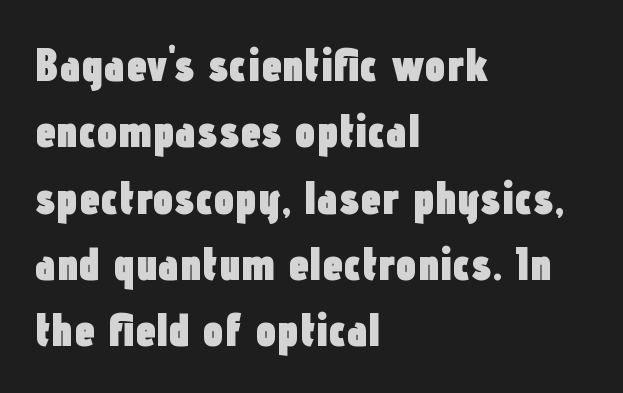
Q: Is the text bold? A: Yes.
Q: Is the text italic (slanted)? A: No, it is upright.
Q: Is the typeface a serif or a sans-serif typeface? A: Sans-serif.
Q: Is the text underlined? A: No.
Q: How is the paragraph aligned? A: Left-aligned.
Q: Is the spacing between letters normal or unusually wide? A: Normal.
Q: Is the spacing between lines tight, normal or loose? A: Normal.
Q: Width (condensed, normal, or wide)? A: Condensed.
Q: Stroke contrast? A: Low.
Q: x-height? A: Medium.
Q: Monospaced? A: No.
